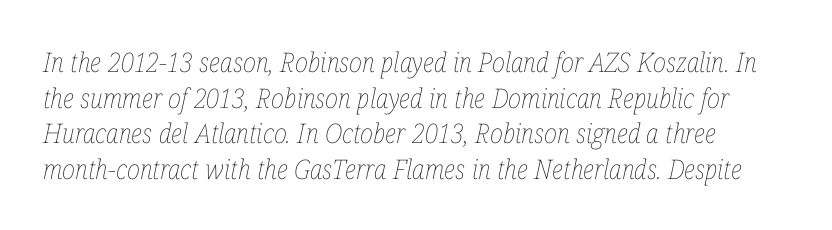
The image shows 27 px text type, italic (leaning right); set normal line spacing (1.32x), normal letter spacing, not underlined.
